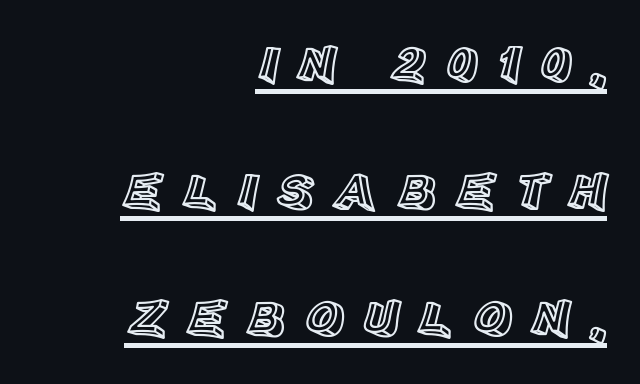
Q: Is the text italic (slanted)? A: Yes.
Q: Is the text underlined? A: Yes.
Q: How is the paragraph aligned? A: Right-aligned.
Q: Is the spacing between letters normal or unusually wide? A: Unusually wide.
Q: Is the spacing between lines tight, normal or loose? A: Loose.
Q: Width (condensed, normal, or wide)? A: Normal.
Q: x-height? A: Large.
Q: Monospaced? A: No.
